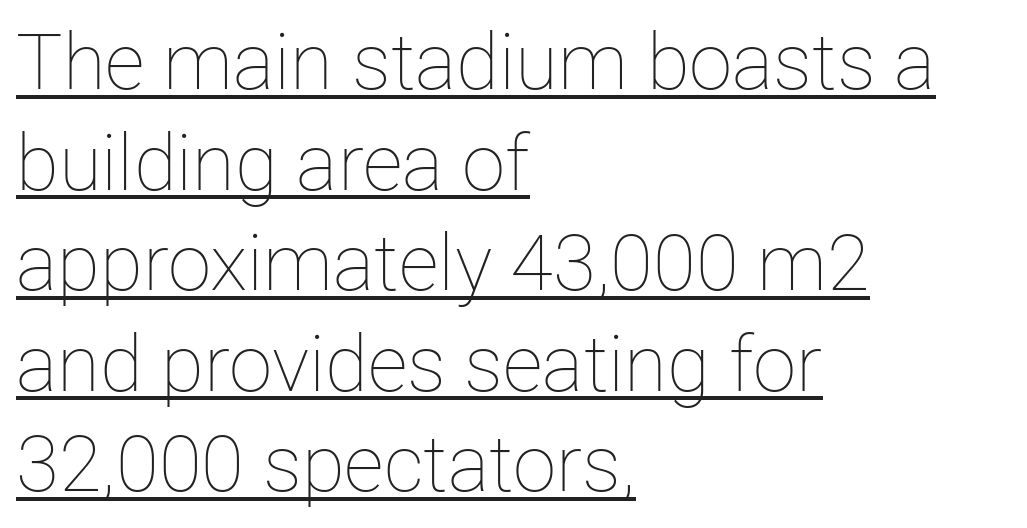
{"italic": "no", "bold": "no", "weight": "thin", "width": "normal", "stroke_contrast": "low", "x_height": "medium", "monospaced": "no", "underline": "yes", "align": "left", "line_spacing": "normal", "line_spacing_ratio": 1.29, "letter_spacing": "normal", "letter_spacing_em": 0.0, "glyph_px": 78}
